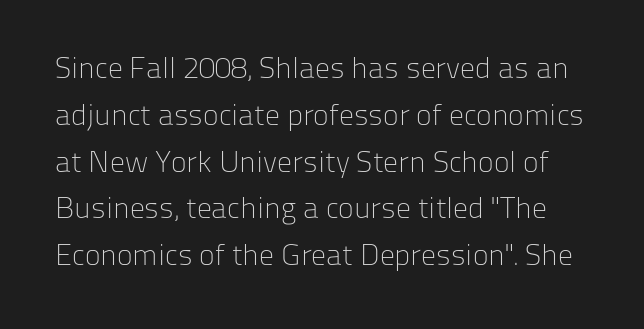
Horizontal bands of white between lines are of average thickness. Each letter's strokes conclude bluntly, with no projecting serifs. The typesetting does not lean heavy: it is not bold. Check under the words: just untouched page.
